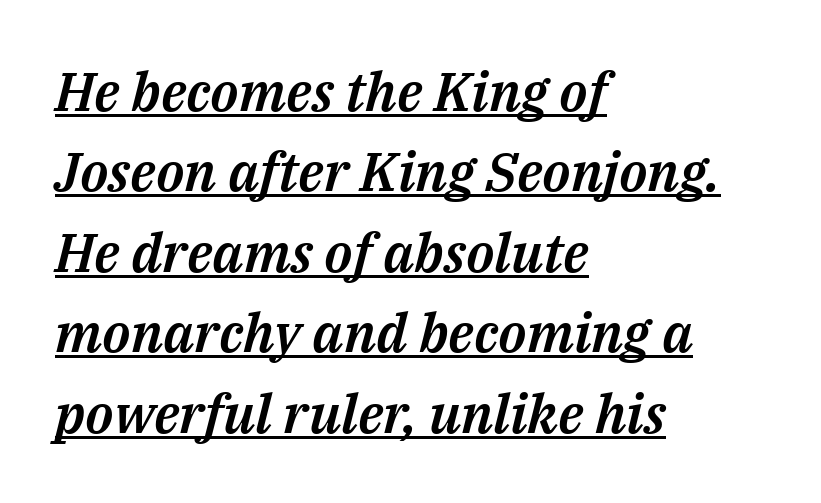
{"italic": "yes", "lean": "right", "slant_degrees": 14, "width": "normal", "stroke_contrast": "medium", "x_height": "medium", "monospaced": "no", "underline": "yes", "align": "left", "line_spacing": "normal", "line_spacing_ratio": 1.49, "letter_spacing": "normal", "letter_spacing_em": 0.0, "glyph_px": 54}
